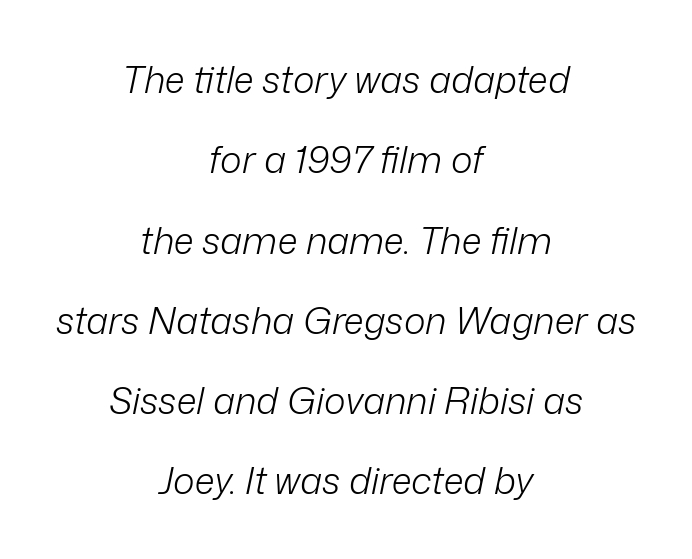
{"italic": "yes", "lean": "right", "slant_degrees": 12, "bold": "no", "weight": "light", "width": "normal", "stroke_contrast": "low", "x_height": "medium", "monospaced": "no", "underline": "no", "align": "center", "line_spacing": "loose", "line_spacing_ratio": 2.17, "letter_spacing": "normal", "letter_spacing_em": 0.0, "glyph_px": 37}
